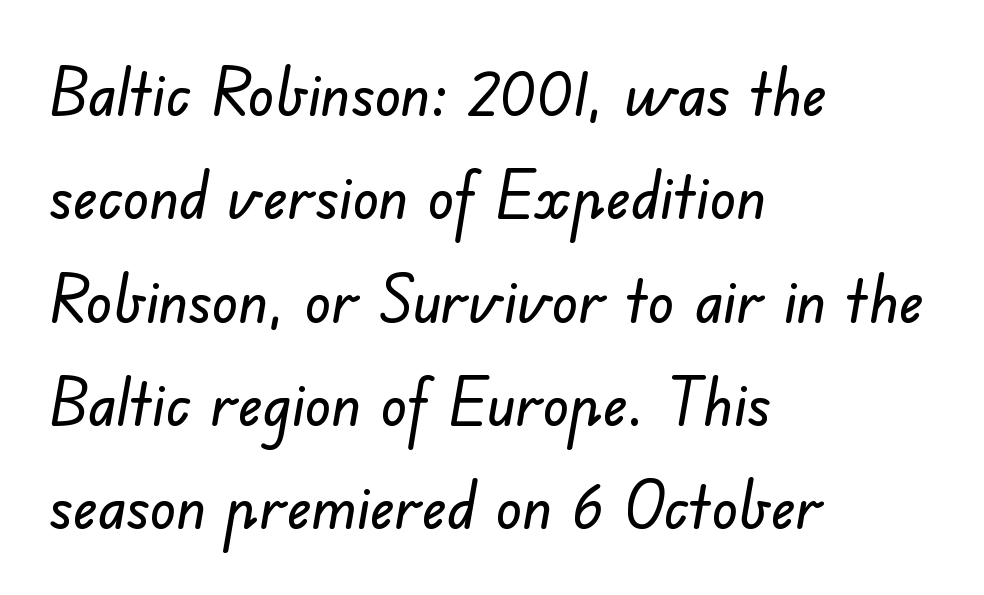
Q: Is the typeface a serif or a sans-serif typeface? A: Sans-serif.
Q: Is the text underlined? A: No.
Q: How is the paragraph aligned? A: Left-aligned.
Q: Is the spacing between letters normal or unusually wide? A: Normal.
Q: Is the spacing between lines tight, normal or loose? A: Normal.
Q: Width (condensed, normal, or wide)? A: Normal.
Q: Stroke contrast? A: Low.
Q: x-height? A: Small.
Q: Monospaced? A: No.
